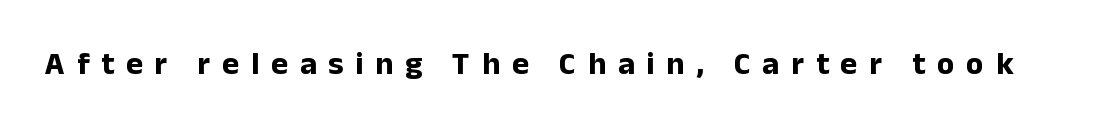
Strong, thick strokes mark this as bold type. The gap between lines stays unmarked. Do the characters align in a grid? No, the font is proportional. The horizontal fit of the characters is loose and conspicuously gappy.
